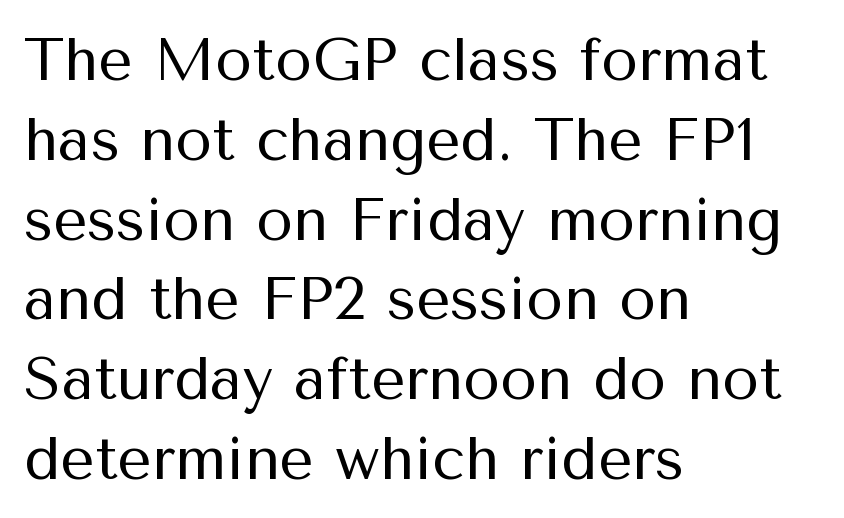
Bare-footed words on every line. What kind of face is this? One without serifs — a sans. Style check: upright. Is this a fixed-width face? No — the glyphs have proportional, varying widths.
